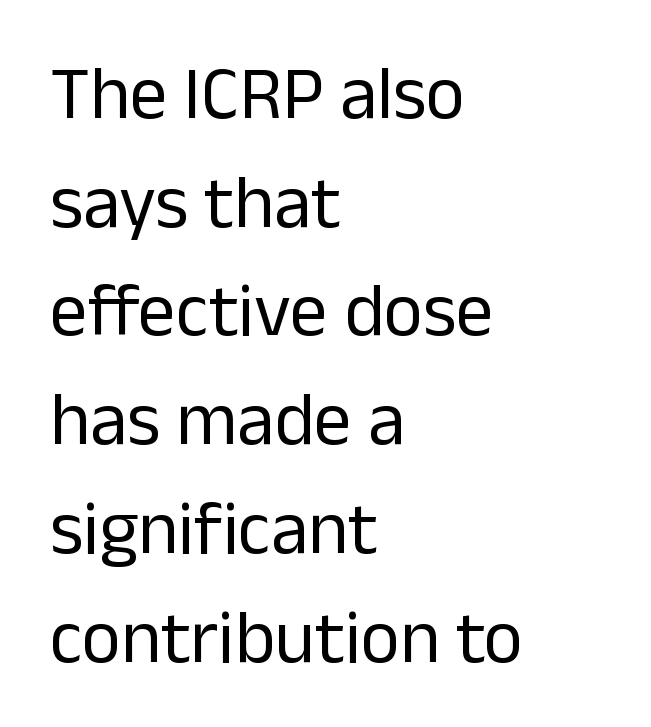
Q: Is the text bold? A: No.
Q: Is the text italic (slanted)? A: No, it is upright.
Q: Is the typeface a serif or a sans-serif typeface? A: Sans-serif.
Q: Is the text underlined? A: No.
Q: How is the paragraph aligned? A: Left-aligned.
Q: Is the spacing between letters normal or unusually wide? A: Normal.
Q: Is the spacing between lines tight, normal or loose? A: Normal.
Q: Width (condensed, normal, or wide)? A: Normal.
Q: Stroke contrast? A: Low.
Q: x-height? A: Medium.
Q: Monospaced? A: No.
